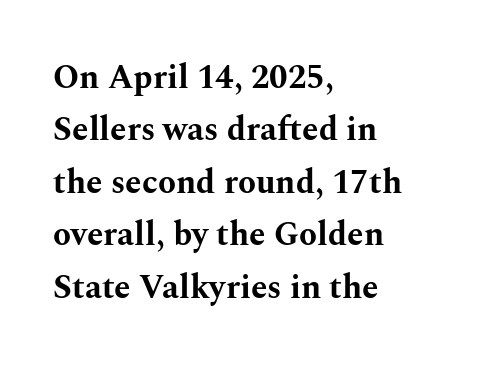
Q: Is the text bold? A: Yes.
Q: Is the text italic (slanted)? A: No, it is upright.
Q: Is the typeface a serif or a sans-serif typeface? A: Serif.
Q: Is the text underlined? A: No.
Q: How is the paragraph aligned? A: Left-aligned.
Q: Is the spacing between letters normal or unusually wide? A: Normal.
Q: Is the spacing between lines tight, normal or loose? A: Normal.
Q: Width (condensed, normal, or wide)? A: Wide.
Q: Stroke contrast? A: Medium.
Q: x-height? A: Medium.
Q: Monospaced? A: No.
